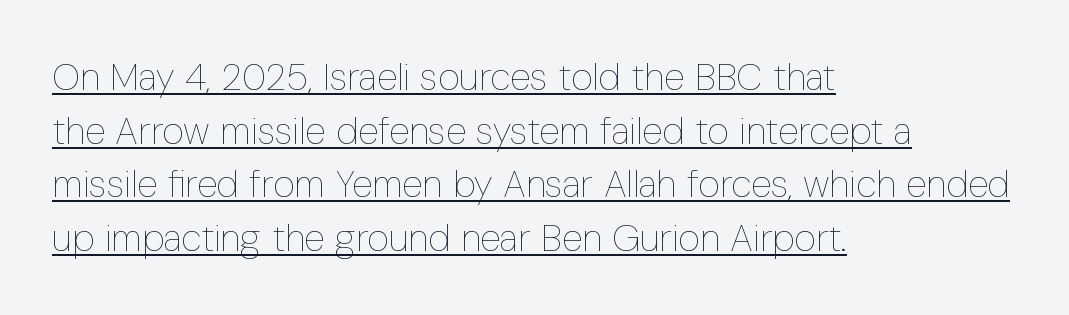
Q: Is the text bold? A: No.
Q: Is the text italic (slanted)? A: No, it is upright.
Q: Is the text underlined? A: Yes.
Q: How is the paragraph aligned? A: Left-aligned.
Q: Is the spacing between letters normal or unusually wide? A: Normal.
Q: Is the spacing between lines tight, normal or loose? A: Normal.
Q: Width (condensed, normal, or wide)? A: Condensed.
Q: Stroke contrast? A: Low.
Q: x-height? A: Medium.
Q: Monospaced? A: No.
